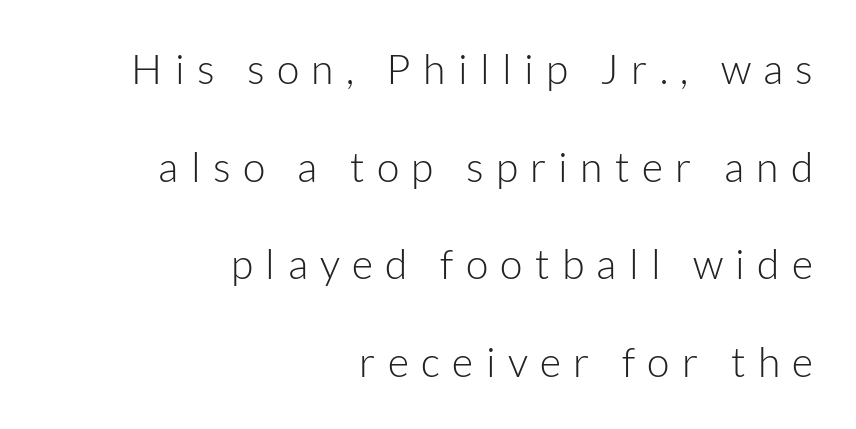
Is the letter spacing exaggerated? Yes — the characters are pushed far apart. Does the type have serifs? No, each stem ends abruptly. Check under the words: just untouched page. The ragged edge is on the left, which tells us the setting is flush right. Stroke thickness stays within the range of a standard reading face or lighter.
